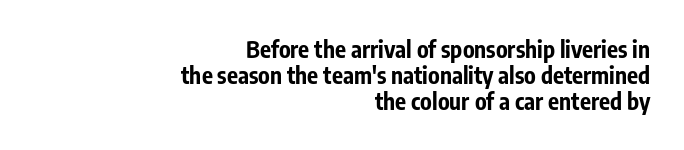
{"italic": "no", "bold": "yes", "underline": "no", "align": "right", "line_spacing": "tight", "line_spacing_ratio": 1.13, "letter_spacing": "normal", "letter_spacing_em": 0.0, "glyph_px": 23}
